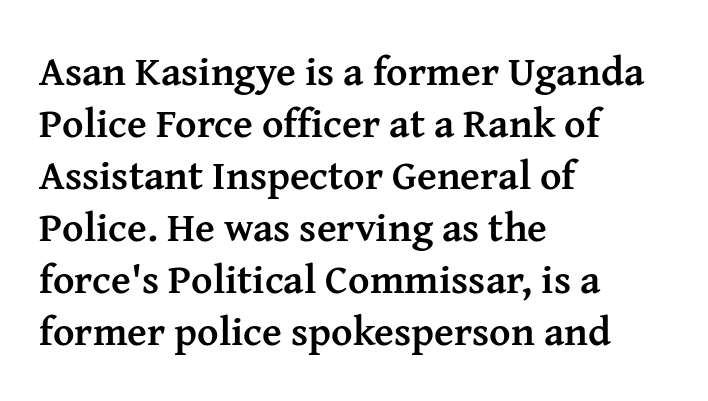
Q: Is the text bold? A: Yes.
Q: Is the text italic (slanted)? A: No, it is upright.
Q: Is the typeface a serif or a sans-serif typeface? A: Serif.
Q: Is the text underlined? A: No.
Q: How is the paragraph aligned? A: Left-aligned.
Q: Is the spacing between letters normal or unusually wide? A: Normal.
Q: Is the spacing between lines tight, normal or loose? A: Normal.
Q: Width (condensed, normal, or wide)? A: Normal.
Q: Stroke contrast? A: Medium.
Q: x-height? A: Medium.
Q: Monospaced? A: No.
